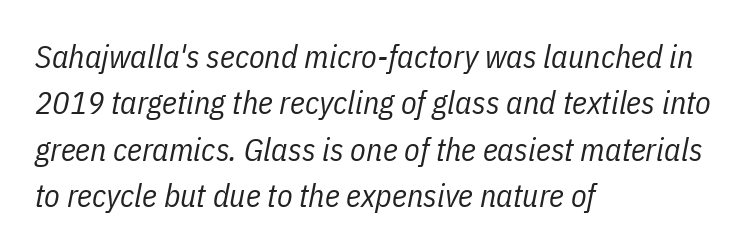
{"italic": "yes", "lean": "right", "slant_degrees": 11, "bold": "no", "weight": "regular", "width": "condensed", "stroke_contrast": "low", "x_height": "medium", "monospaced": "no", "underline": "no", "align": "left", "line_spacing": "normal", "line_spacing_ratio": 1.45, "letter_spacing": "normal", "letter_spacing_em": 0.0, "glyph_px": 32}
